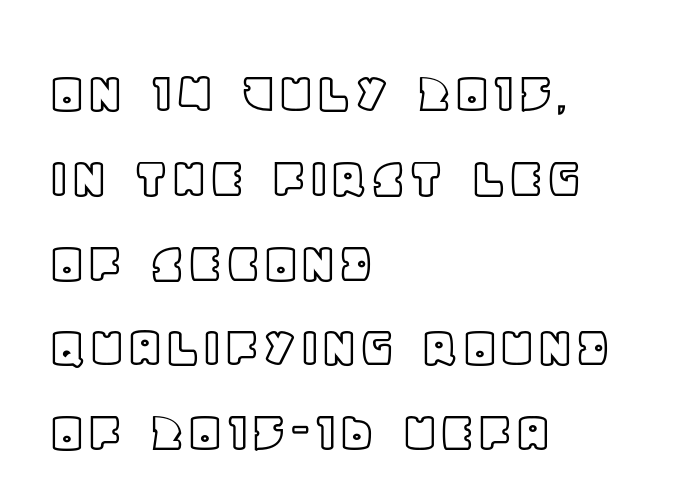
The image shows 61 px text type, upright; set left-aligned, normal line spacing (1.39x), normal letter spacing, not underlined; a large x-height.
